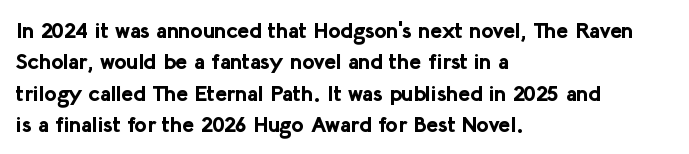
The vertical gap from one line to the next is medium. Bold? Absolutely — the strokes are thick and heavy. Plain, unruled lines of type. The ragged edge is on the right, which tells us the setting is flush left.
